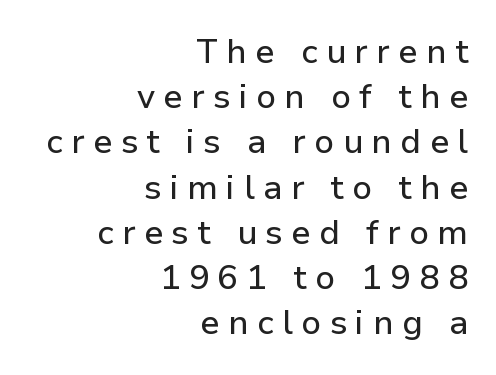
Q: Is the text italic (slanted)? A: No, it is upright.
Q: Is the typeface a serif or a sans-serif typeface? A: Sans-serif.
Q: Is the text underlined? A: No.
Q: How is the paragraph aligned? A: Right-aligned.
Q: Is the spacing between letters normal or unusually wide? A: Unusually wide.
Q: Is the spacing between lines tight, normal or loose? A: Normal.
Q: Width (condensed, normal, or wide)? A: Normal.
Q: Stroke contrast? A: Low.
Q: x-height? A: Medium.
Q: Monospaced? A: No.
